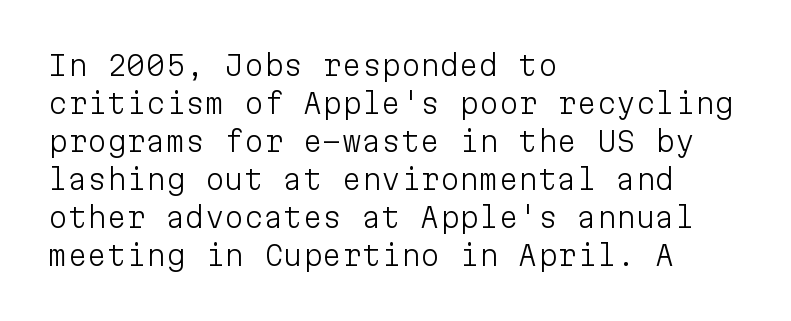
These lines stack with their left ends in a neat column. The line-height multiplier appears to be the usual default. The horizontal fit of the characters is conventional and even. You could count columns in this text — the font is strictly monospaced. Quick note: not italic, upright. The space beneath each line is pristine and unruled.
